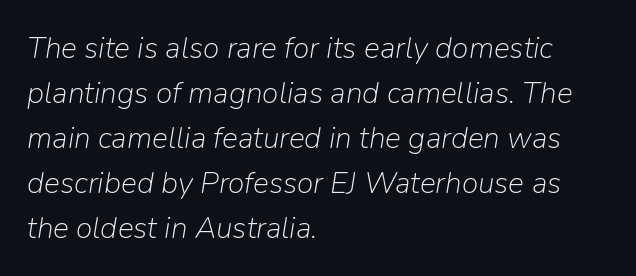
{"italic": "yes", "lean": "right", "slant_degrees": 9, "bold": "no", "weight": "light", "width": "normal", "stroke_contrast": "low", "x_height": "medium", "monospaced": "no", "underline": "no", "align": "left", "line_spacing": "normal", "line_spacing_ratio": 1.5, "letter_spacing": "normal", "letter_spacing_em": 0.0, "glyph_px": 30}
